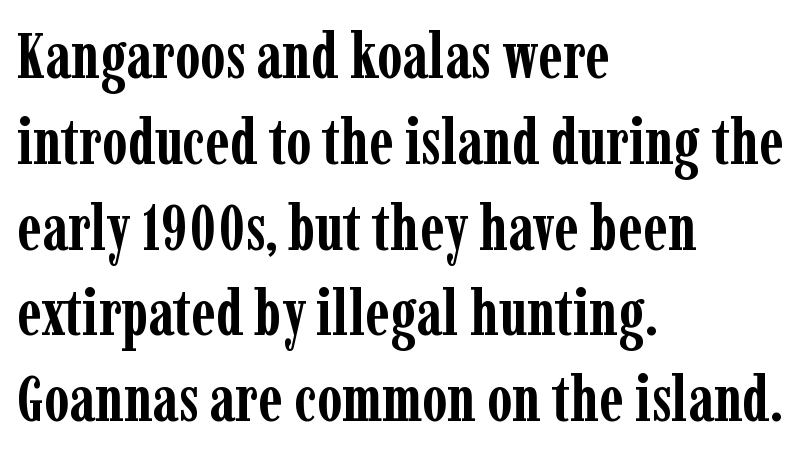
The image shows 64 px semibold, condensed serif type, upright; set left-aligned, normal line spacing (1.34x), normal letter spacing, not underlined; low stroke contrast and a medium x-height.
